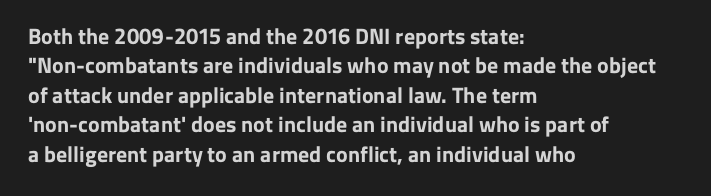
Q: Is the text bold? A: Yes.
Q: Is the text italic (slanted)? A: No, it is upright.
Q: Is the text underlined? A: No.
Q: How is the paragraph aligned? A: Left-aligned.
Q: Is the spacing between letters normal or unusually wide? A: Normal.
Q: Is the spacing between lines tight, normal or loose? A: Normal.
